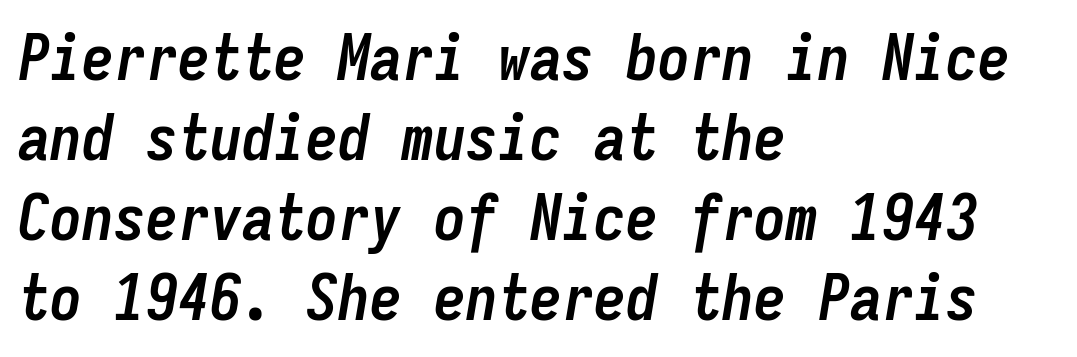
{"italic": "yes", "lean": "right", "slant_degrees": 9, "bold": "yes", "weight": "semibold", "width": "condensed", "stroke_contrast": "low", "x_height": "medium", "monospaced": "yes", "underline": "no", "align": "left", "line_spacing": "normal", "line_spacing_ratio": 1.25, "letter_spacing": "normal", "letter_spacing_em": 0.0, "glyph_px": 64}
